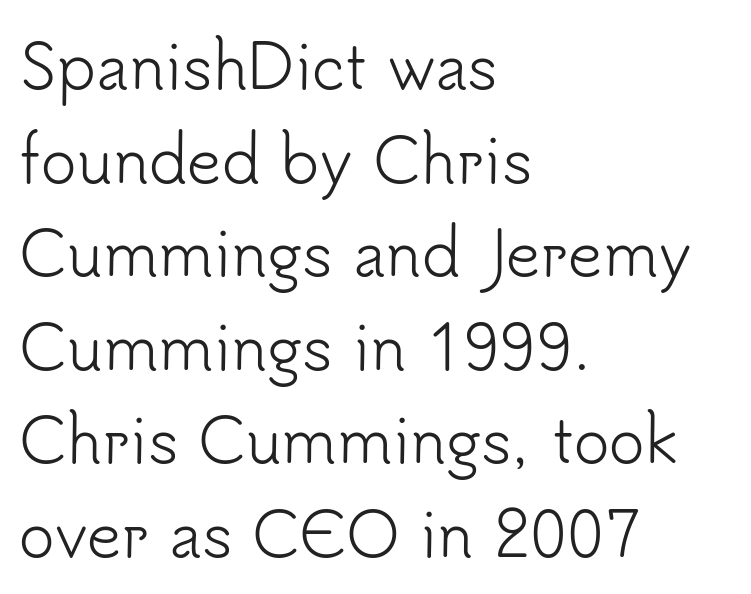
Q: Is the text bold? A: No.
Q: Is the text italic (slanted)? A: No, it is upright.
Q: Is the typeface a serif or a sans-serif typeface? A: Sans-serif.
Q: Is the text underlined? A: No.
Q: How is the paragraph aligned? A: Left-aligned.
Q: Is the spacing between letters normal or unusually wide? A: Normal.
Q: Is the spacing between lines tight, normal or loose? A: Normal.
Q: Width (condensed, normal, or wide)? A: Normal.
Q: Stroke contrast? A: Low.
Q: x-height? A: Small.
Q: Monospaced? A: No.
